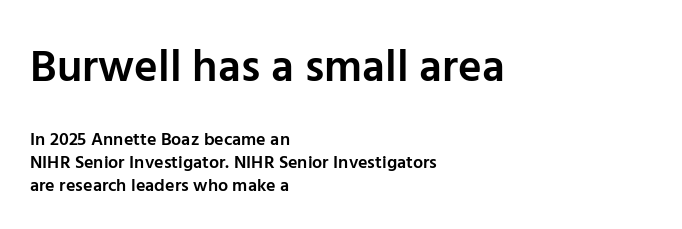
{"serif": "no", "italic": "no", "bold": "semi", "weight": "semibold", "width": "normal", "stroke_contrast": "low", "x_height": "medium", "monospaced": "no", "underline": "no", "align": "left", "line_spacing": "normal", "line_spacing_ratio": 1.29, "letter_spacing": "normal", "letter_spacing_em": 0.0, "larger_block": "first", "size_ratio": 2.5, "glyph_px": 45}
